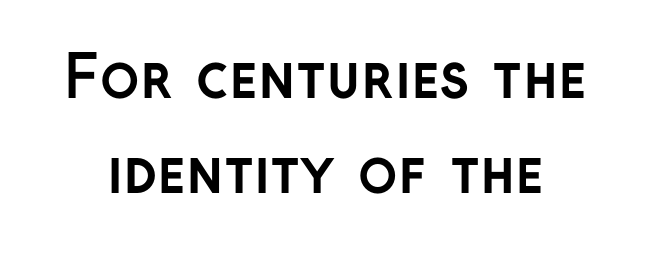
{"serif": "no", "italic": "no", "bold": "yes", "weight": "semibold", "width": "normal", "stroke_contrast": "low", "x_height": "medium", "monospaced": "no", "underline": "no", "line_spacing": "normal", "line_spacing_ratio": 1.64, "letter_spacing": "normal", "letter_spacing_em": 0.0, "glyph_px": 58}
